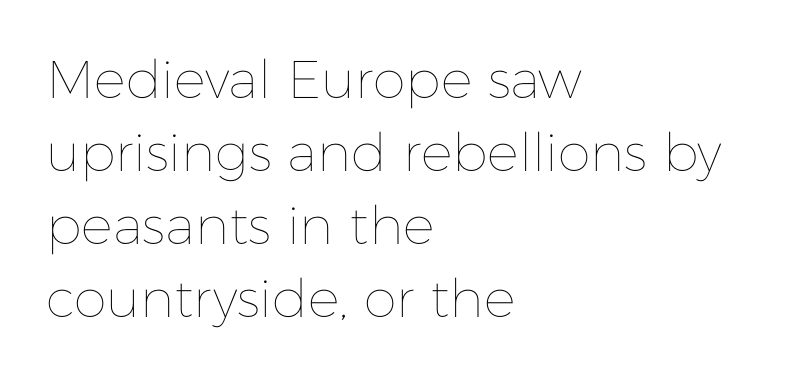
Q: Is the text bold? A: No.
Q: Is the text italic (slanted)? A: No, it is upright.
Q: Is the text underlined? A: No.
Q: How is the paragraph aligned? A: Left-aligned.
Q: Is the spacing between letters normal or unusually wide? A: Normal.
Q: Is the spacing between lines tight, normal or loose? A: Normal.
Q: Width (condensed, normal, or wide)? A: Normal.
Q: Stroke contrast? A: Low.
Q: x-height? A: Medium.
Q: Monospaced? A: No.
